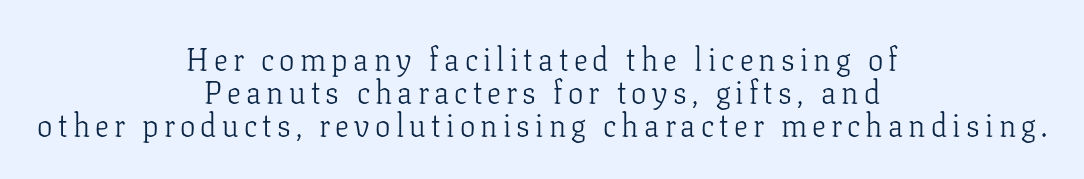
{"serif": "yes", "italic": "no", "bold": "no", "weight": "light", "width": "normal", "stroke_contrast": "low", "x_height": "medium", "monospaced": "no", "underline": "no", "align": "center", "line_spacing": "tight", "line_spacing_ratio": 1.07, "glyph_px": 31}
